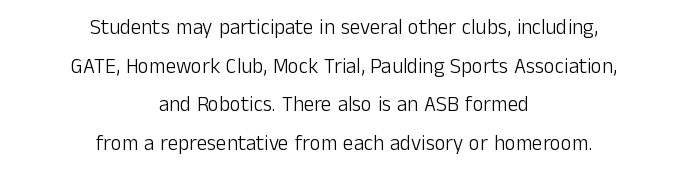
The image shows 21 px text type, upright; set centered, line spacing 1.84x, normal letter spacing, not underlined.
